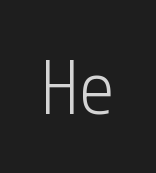
The image shows 73 px light, condensed sans-serif type, upright; set normal letter spacing, not underlined; low stroke contrast and a medium x-height.
